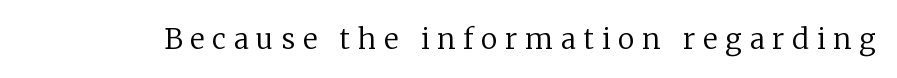
The passage shown is not underscored anywhere. These lines are rendered in a variable-pitch font. Unbolded letterforms with no extra heft. In terms of letterspacing, this is a distinctly airy, spread setting. A typesetter would mark this as roman, not italic.
